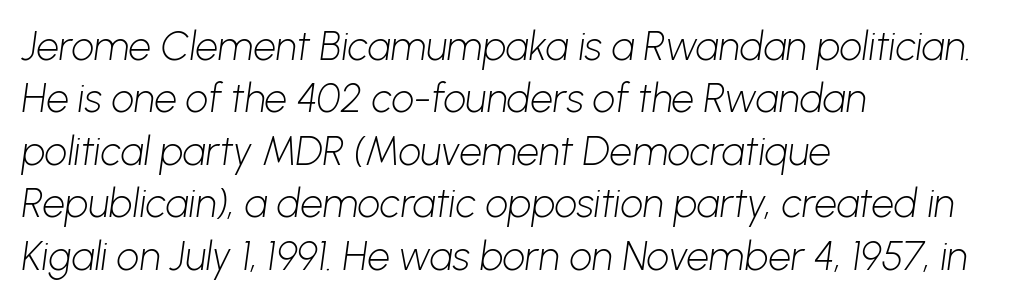
{"serif": "no", "bold": "no", "weight": "light", "width": "normal", "stroke_contrast": "low", "x_height": "medium", "monospaced": "no", "underline": "no", "align": "left", "line_spacing": "normal", "line_spacing_ratio": 1.31, "letter_spacing": "normal", "letter_spacing_em": 0.0, "glyph_px": 40}
